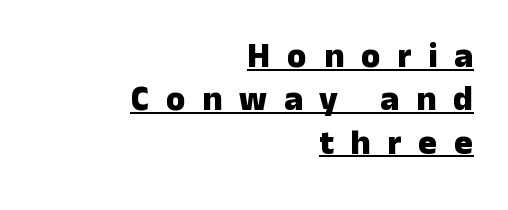
{"serif": "no", "italic": "no", "bold": "yes", "weight": "heavy", "width": "normal", "stroke_contrast": "low", "x_height": "medium", "monospaced": "no", "underline": "yes", "align": "right", "line_spacing_ratio": 1.24, "letter_spacing": "wide", "letter_spacing_em": 0.48, "glyph_px": 35}
